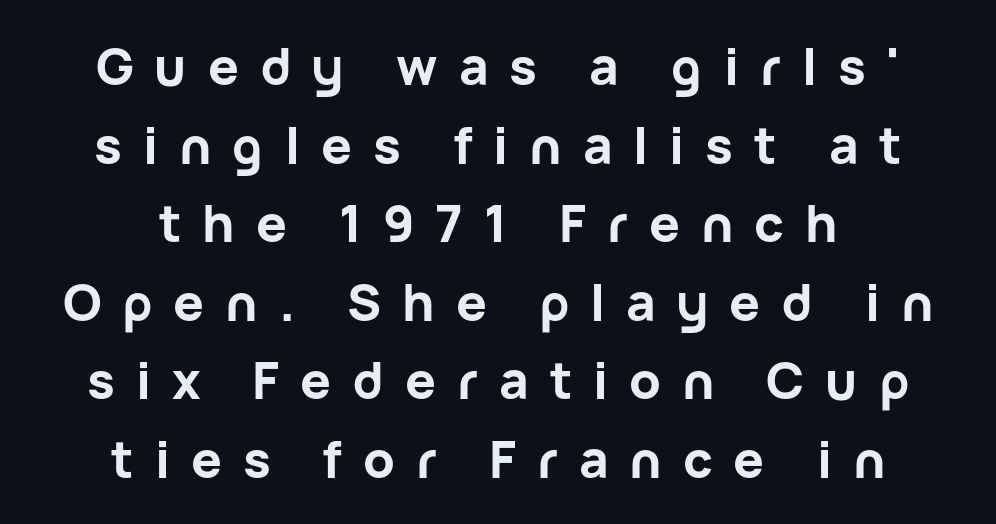
{"serif": "no", "italic": "no", "bold": "yes", "weight": "bold", "width": "normal", "stroke_contrast": "low", "x_height": "medium", "monospaced": "no", "underline": "no", "align": "center", "line_spacing": "normal", "line_spacing_ratio": 1.54, "letter_spacing": "wide", "letter_spacing_em": 0.41, "glyph_px": 51}
